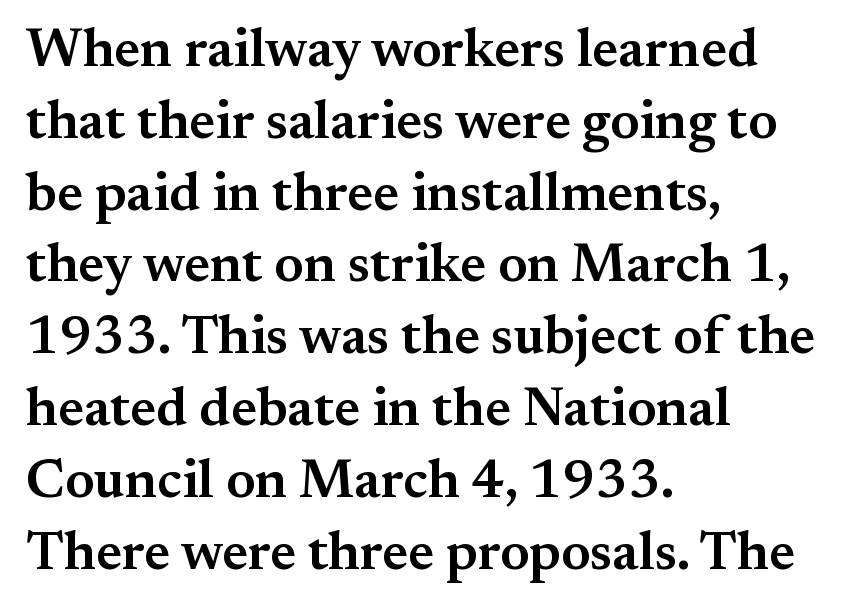
The image shows 54 px semibold serif type, upright; set left-aligned, normal line spacing (1.33x), normal letter spacing, not underlined; medium stroke contrast and a small x-height.
